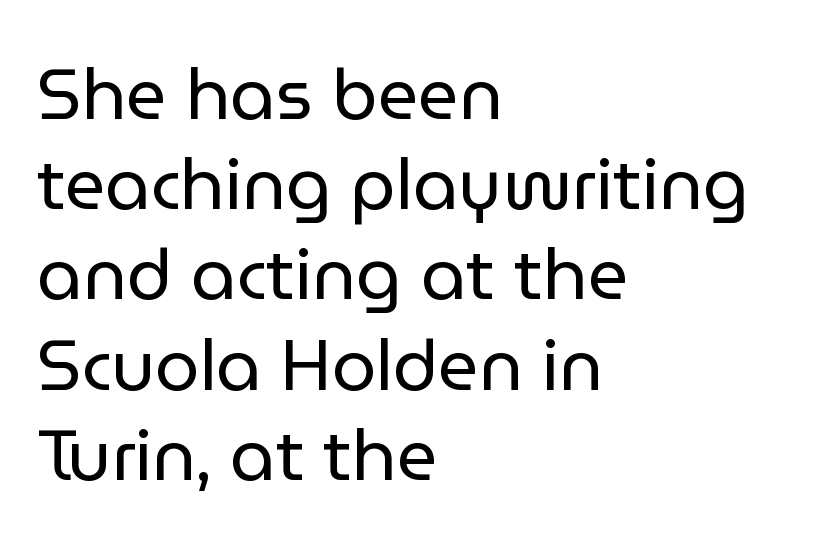
{"serif": "no", "italic": "no", "bold": "no", "weight": "regular", "width": "normal", "stroke_contrast": "low", "x_height": "medium", "monospaced": "no", "underline": "no", "align": "left", "line_spacing": "normal", "line_spacing_ratio": 1.27, "letter_spacing": "normal", "letter_spacing_em": 0.0, "glyph_px": 71}
